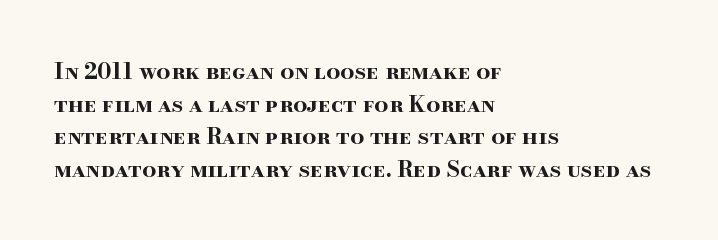
Q: Is the text bold? A: Yes.
Q: Is the text italic (slanted)? A: No, it is upright.
Q: Is the text underlined? A: No.
Q: How is the paragraph aligned? A: Left-aligned.
Q: Is the spacing between letters normal or unusually wide? A: Normal.
Q: Is the spacing between lines tight, normal or loose? A: Normal.
